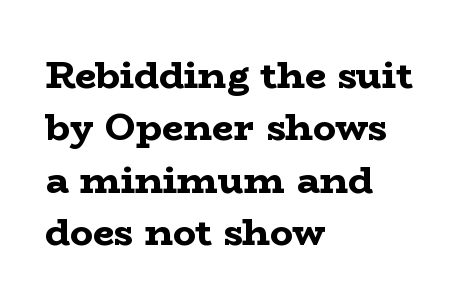
{"serif": "yes", "italic": "no", "bold": "yes", "weight": "bold", "width": "wide", "stroke_contrast": "low", "x_height": "medium", "monospaced": "no", "underline": "no", "align": "left", "line_spacing": "normal", "line_spacing_ratio": 1.38, "letter_spacing": "normal", "letter_spacing_em": 0.0, "glyph_px": 38}
